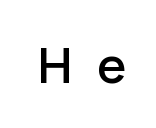
The image shows 49 px sans-serif type, upright; set unusually wide letter spacing (+0.49 em), not underlined; low stroke contrast and a medium x-height.
